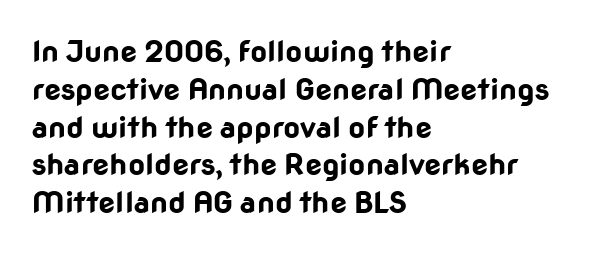
Q: Is the text bold? A: Yes.
Q: Is the text italic (slanted)? A: No, it is upright.
Q: Is the typeface a serif or a sans-serif typeface? A: Sans-serif.
Q: Is the text underlined? A: No.
Q: How is the paragraph aligned? A: Left-aligned.
Q: Is the spacing between letters normal or unusually wide? A: Normal.
Q: Is the spacing between lines tight, normal or loose? A: Normal.
Q: Width (condensed, normal, or wide)? A: Normal.
Q: Stroke contrast? A: Low.
Q: x-height? A: Medium.
Q: Monospaced? A: No.
